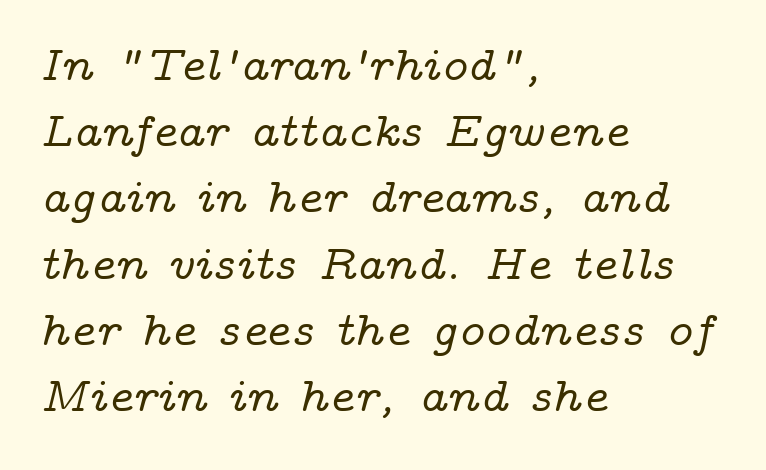
Yep, those are serifs on the letters. Leftover space on each line is placed entirely after the last word. The glyphs look as if they've been sheared to an angle. The letters advance in unequal steps, a hallmark of proportional type. Decoration check: the copy has no underline.
